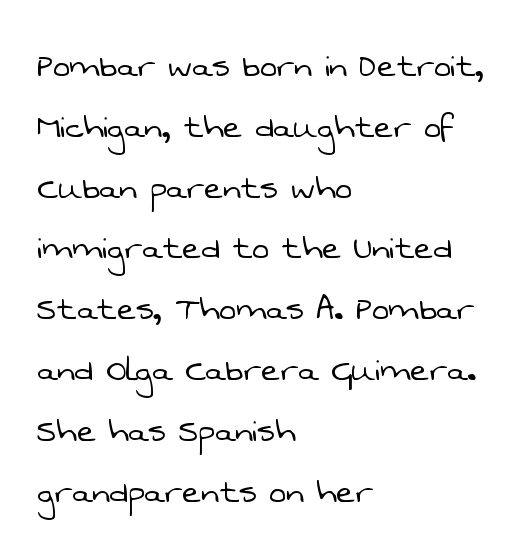
{"serif": "no", "bold": "no", "weight": "light", "width": "normal", "stroke_contrast": "low", "x_height": "medium", "monospaced": "no", "underline": "no", "align": "left", "line_spacing": "normal", "line_spacing_ratio": 1.52, "letter_spacing": "normal", "letter_spacing_em": 0.0, "glyph_px": 40}
